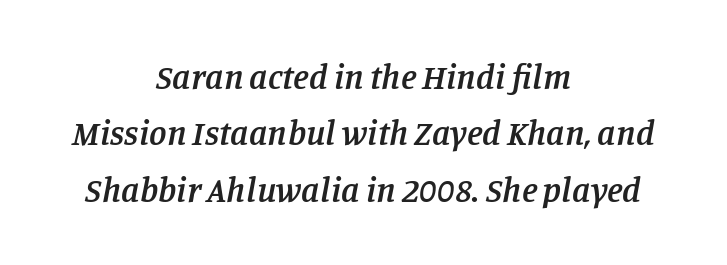
The image shows 35 px semibold serif type, italic (leaning right); set centered, normal line spacing (1.61x), normal letter spacing, not underlined; low stroke contrast and a large x-height.
